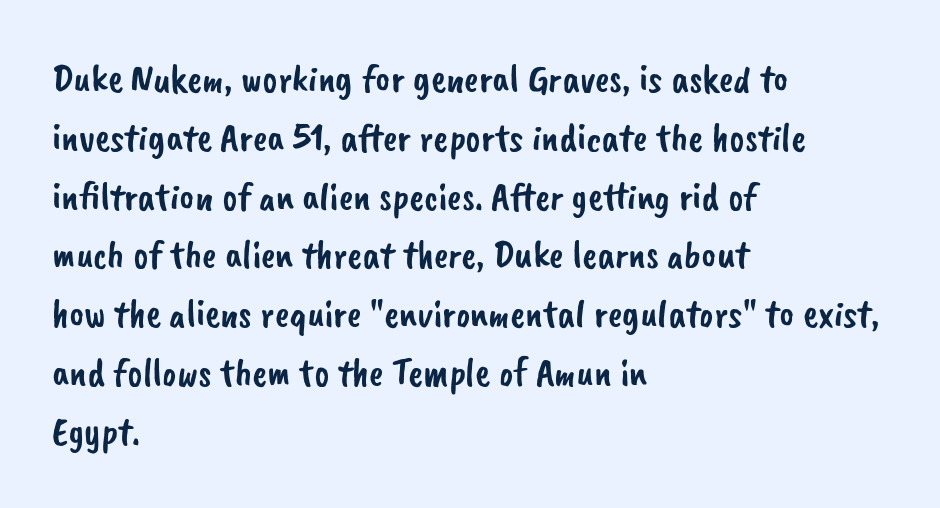
Line spacing here is normal. The tracking reads as untouched default to a designer's eye. You could not count columns in this text — the font is proportionally spaced. Which margin do the lines hug? The left one — the right edge is uneven. Type style note: lacks serifs.
